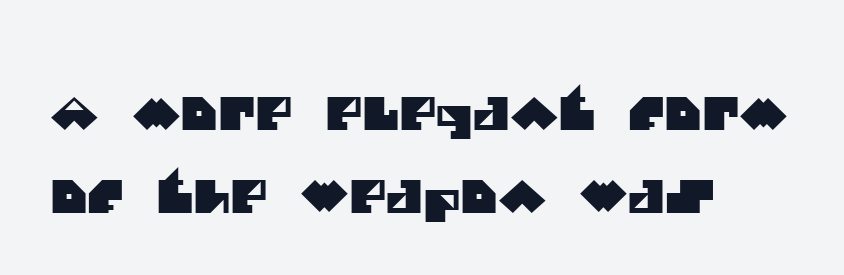
{"serif": "no", "width": "normal", "stroke_contrast": "medium", "x_height": "large", "monospaced": "no", "underline": "no", "align": "left", "line_spacing_ratio": 1.85, "letter_spacing": "normal", "letter_spacing_em": 0.0, "glyph_px": 45}
